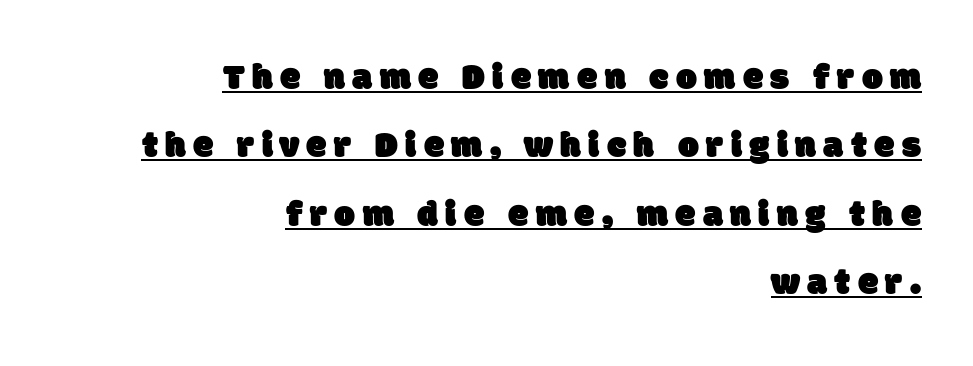
{"serif": "no", "width": "normal", "stroke_contrast": "low", "x_height": "large", "monospaced": "no", "underline": "yes", "align": "right", "line_spacing_ratio": 1.85, "letter_spacing": "wide", "letter_spacing_em": 0.2, "glyph_px": 37}
